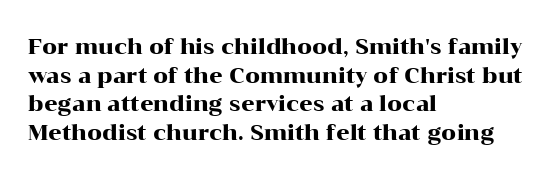
{"italic": "no", "underline": "no", "align": "left", "line_spacing": "normal", "line_spacing_ratio": 1.36, "letter_spacing": "normal", "letter_spacing_em": 0.0, "glyph_px": 21}
